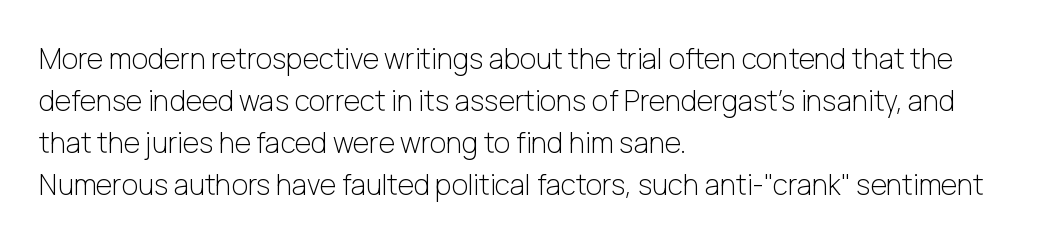
What's the leading like? Ordinary, nothing unusual. Heft: none added — not bold. The zone under the glyphs is completely vacant. Characters remain perfectly vertical along every line. This is sans-serif lettering, the kind often seen on screens and signage. The rendering uses natural spacing where letterforms have individual widths.
